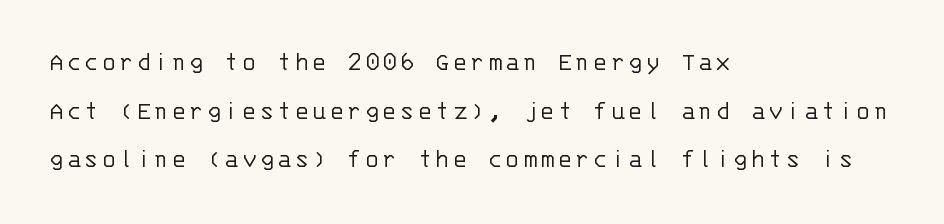
The image shows 27 px text type, upright; set left-aligned, line spacing 1.8x, not underlined.
